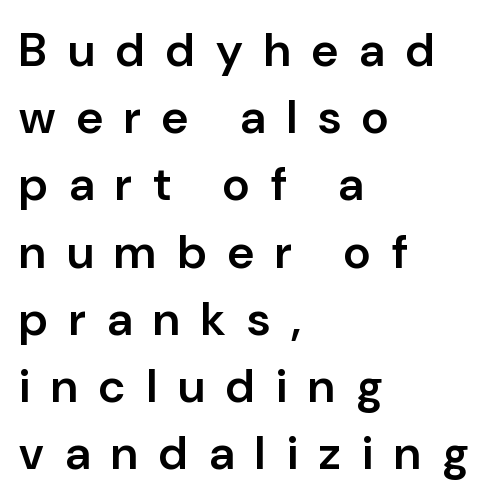
The image shows 47 px semibold sans-serif type, upright; set left-aligned, normal line spacing (1.43x), unusually wide letter spacing (+0.45 em), not underlined; low stroke contrast and a medium x-height.
